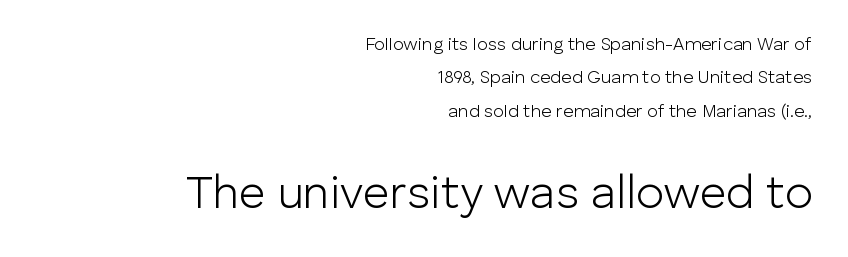
Q: Is the text bold? A: No.
Q: Is the text italic (slanted)? A: No, it is upright.
Q: Is the typeface a serif or a sans-serif typeface? A: Sans-serif.
Q: Is the text underlined? A: No.
Q: How is the paragraph aligned? A: Right-aligned.
Q: Is the spacing between letters normal or unusually wide? A: Normal.
Q: Which block of text is set in a larger size, the first (top) or the second (bottom)? A: The second (bottom) one.
Q: Width (condensed, normal, or wide)? A: Normal.
Q: Stroke contrast? A: Low.
Q: x-height? A: Medium.
Q: Monospaced? A: No.
